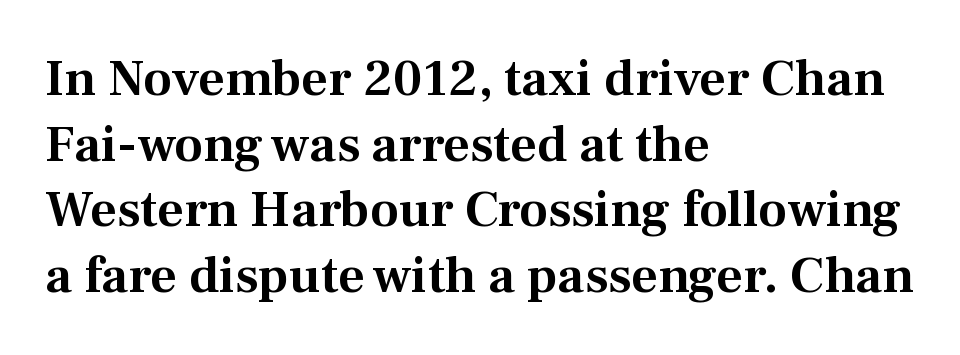
Q: Is the text italic (slanted)? A: No, it is upright.
Q: Is the typeface a serif or a sans-serif typeface? A: Serif.
Q: Is the text underlined? A: No.
Q: How is the paragraph aligned? A: Left-aligned.
Q: Is the spacing between letters normal or unusually wide? A: Normal.
Q: Is the spacing between lines tight, normal or loose? A: Normal.
Q: Width (condensed, normal, or wide)? A: Normal.
Q: Stroke contrast? A: Medium.
Q: x-height? A: Medium.
Q: Monospaced? A: No.
